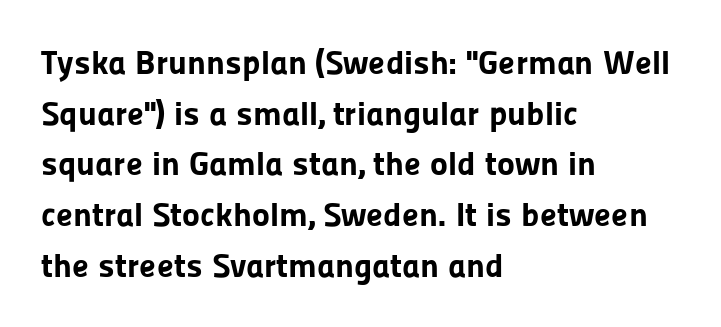
The image shows 34 px bold sans-serif type, upright; set left-aligned, normal line spacing (1.49x), normal letter spacing, not underlined; low stroke contrast and a medium x-height.
